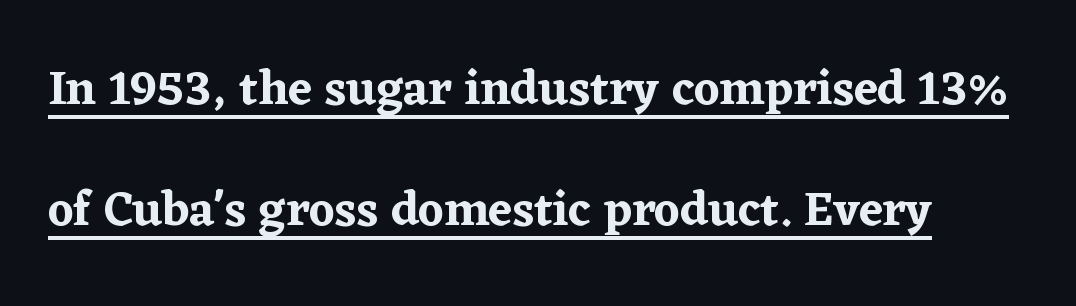
Q: Is the text italic (slanted)? A: No, it is upright.
Q: Is the typeface a serif or a sans-serif typeface? A: Serif.
Q: Is the text underlined? A: Yes.
Q: Is the spacing between letters normal or unusually wide? A: Normal.
Q: Is the spacing between lines tight, normal or loose? A: Loose.
Q: Width (condensed, normal, or wide)? A: Normal.
Q: Stroke contrast? A: Low.
Q: x-height? A: Medium.
Q: Monospaced? A: No.
